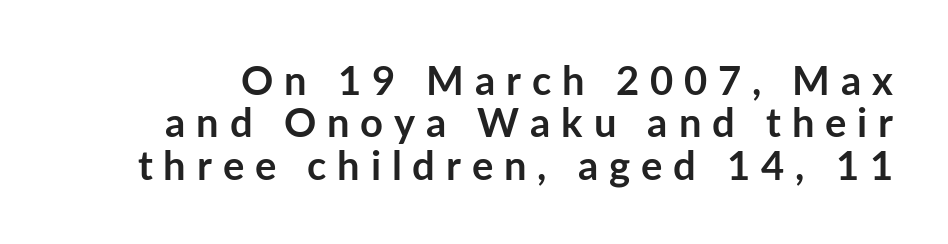
Q: Is the text bold? A: Yes.
Q: Is the text italic (slanted)? A: No, it is upright.
Q: Is the typeface a serif or a sans-serif typeface? A: Sans-serif.
Q: Is the text underlined? A: No.
Q: Is the spacing between letters normal or unusually wide? A: Unusually wide.
Q: Is the spacing between lines tight, normal or loose? A: Tight.
Q: Width (condensed, normal, or wide)? A: Normal.
Q: Stroke contrast? A: Low.
Q: x-height? A: Medium.
Q: Monospaced? A: No.
